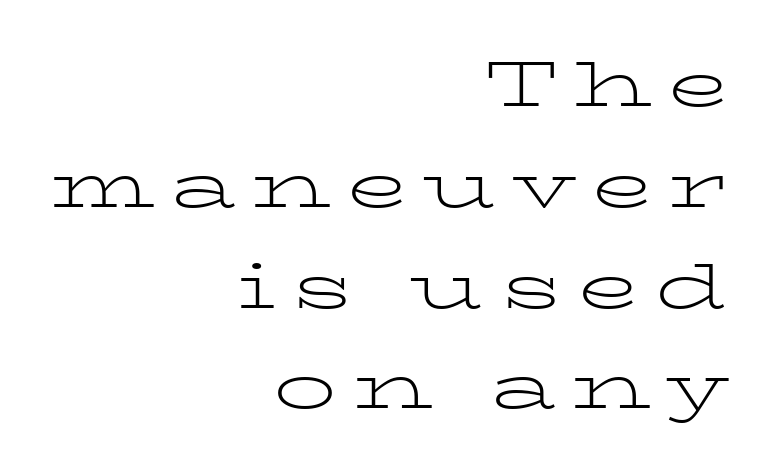
The image shows 63 px light, wide serif type, upright; set right-aligned, normal line spacing (1.6x), unusually wide letter spacing (+0.24 em), not underlined; low stroke contrast and a medium x-height.
